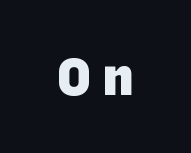
{"serif": "no", "bold": "yes", "weight": "heavy", "width": "normal", "stroke_contrast": "low", "x_height": "large", "monospaced": "no", "underline": "no", "letter_spacing": "wide", "letter_spacing_em": 0.24, "glyph_px": 52}
